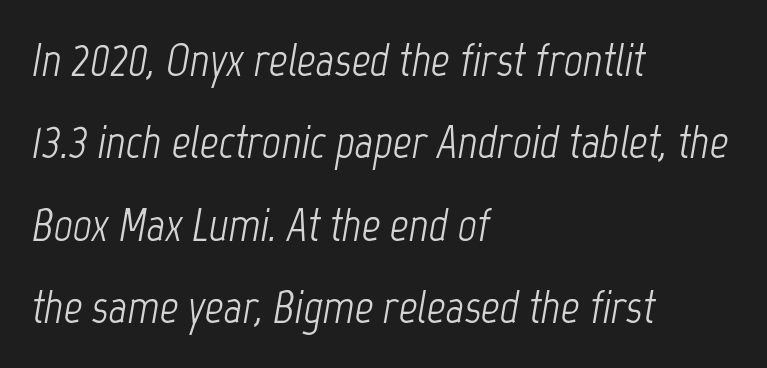
{"italic": "yes", "lean": "right", "slant_degrees": 12, "bold": "no", "weight": "light", "width": "condensed", "stroke_contrast": "low", "x_height": "medium", "monospaced": "no", "underline": "no", "align": "left", "line_spacing_ratio": 1.79, "letter_spacing": "normal", "letter_spacing_em": 0.0, "glyph_px": 46}
